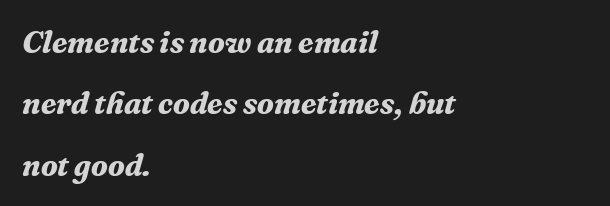
These lines are composed in type with serifs. The typography opts for an oblique posture over an upright one. How heavy is the stroke? Heavy — this is a bold. Words float on clear page, feet unadorned. Notice the wide empty band between every row — that's loose leading.
